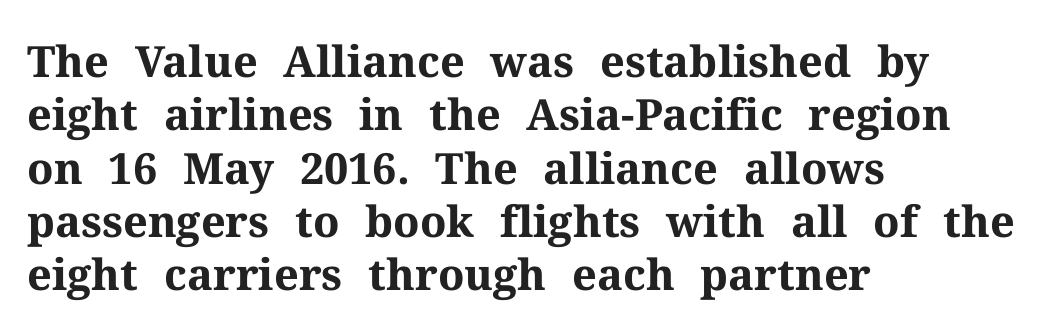
Q: Is the text bold? A: Yes.
Q: Is the text italic (slanted)? A: No, it is upright.
Q: Is the typeface a serif or a sans-serif typeface? A: Serif.
Q: Is the text underlined? A: No.
Q: How is the paragraph aligned? A: Left-aligned.
Q: Is the spacing between letters normal or unusually wide? A: Normal.
Q: Width (condensed, normal, or wide)? A: Normal.
Q: Stroke contrast? A: Medium.
Q: x-height? A: Medium.
Q: Monospaced? A: No.
